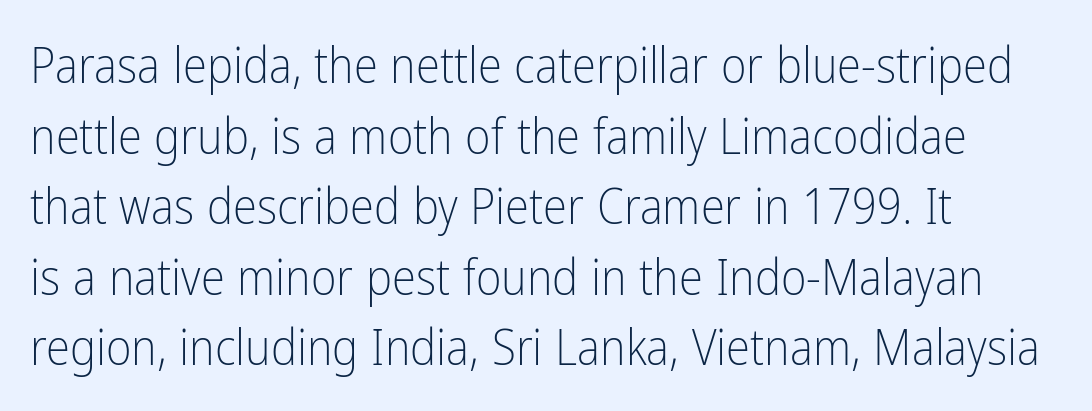
The image shows 49 px light, condensed sans-serif type, upright; set left-aligned, normal line spacing (1.44x), normal letter spacing, not underlined; low stroke contrast and a medium x-height.
